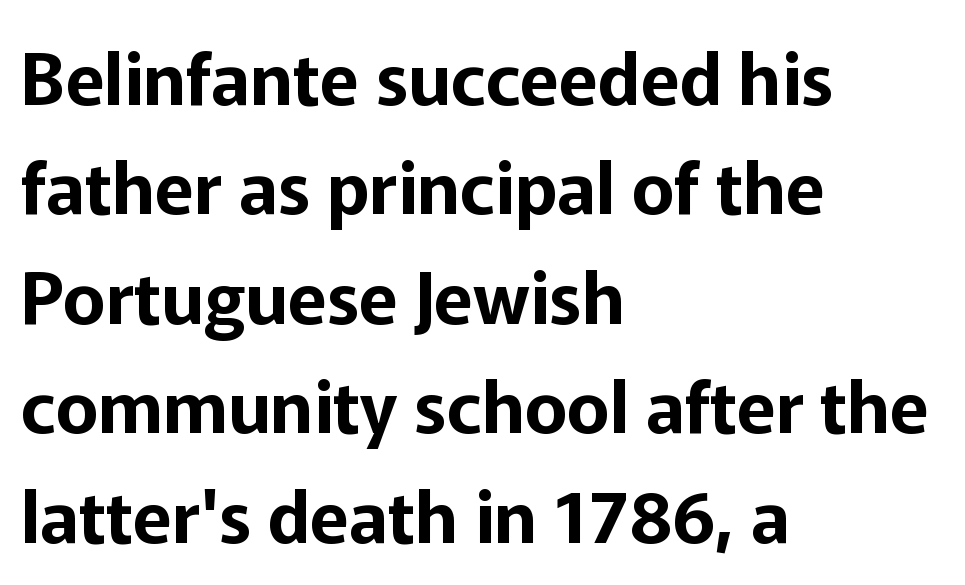
The lines in this sample share a left origin and differ only in where they stop. The passage shown is typeset with a sans-serif family. Words float on clear page, feet unadorned. Ordinary non-slanted type is in use. The rendering keeps characters at their native spacing.
